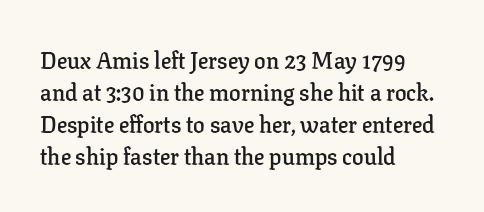
Compared with an ordinary text face, these strokes are moderately heavier — a semibold. Unlike italic type, these characters show no tilt at all. The leading is moderate, giving the passage an even texture. No extra tracking has been applied to these lines.
